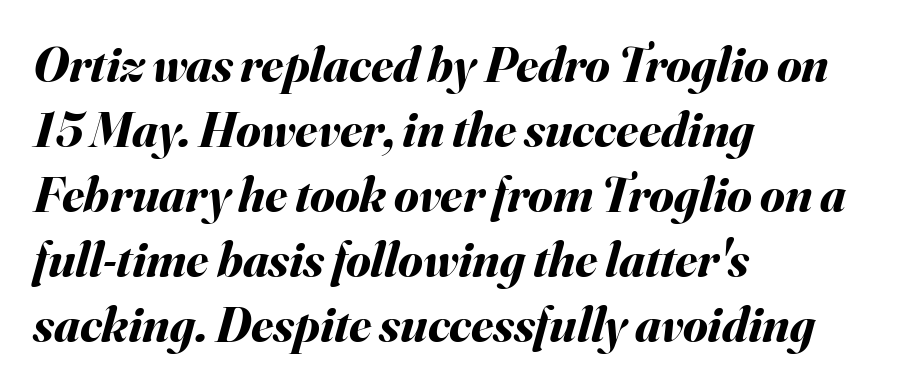
{"italic": "yes", "lean": "right", "slant_degrees": 16, "bold": "yes", "weight": "bold", "width": "normal", "stroke_contrast": "medium", "x_height": "small", "monospaced": "no", "underline": "no", "align": "left", "line_spacing": "normal", "line_spacing_ratio": 1.3, "letter_spacing": "normal", "letter_spacing_em": 0.0, "glyph_px": 50}
